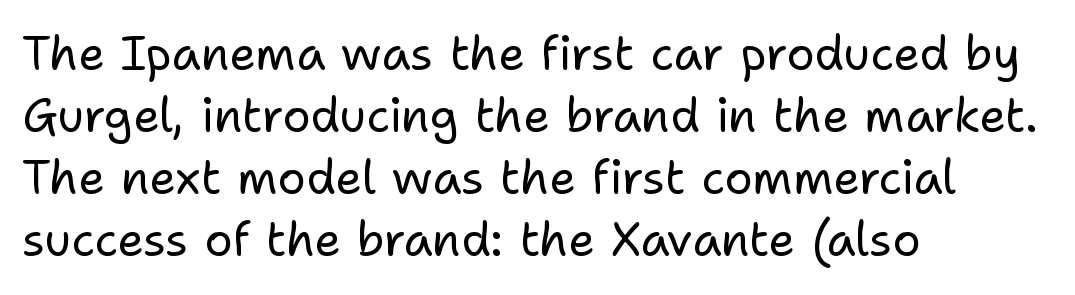
Q: Is the text bold? A: No.
Q: Is the text italic (slanted)? A: No, it is upright.
Q: Is the typeface a serif or a sans-serif typeface? A: Sans-serif.
Q: Is the text underlined? A: No.
Q: How is the paragraph aligned? A: Left-aligned.
Q: Is the spacing between letters normal or unusually wide? A: Normal.
Q: Is the spacing between lines tight, normal or loose? A: Normal.
Q: Width (condensed, normal, or wide)? A: Normal.
Q: Stroke contrast? A: Low.
Q: x-height? A: Medium.
Q: Monospaced? A: No.
